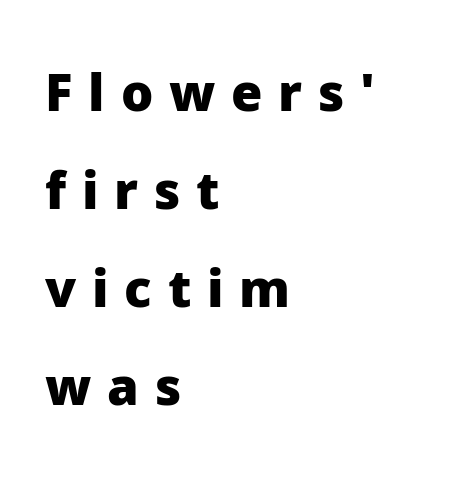
Q: Is the text bold? A: Yes.
Q: Is the text italic (slanted)? A: No, it is upright.
Q: Is the typeface a serif or a sans-serif typeface? A: Sans-serif.
Q: Is the text underlined? A: No.
Q: How is the paragraph aligned? A: Left-aligned.
Q: Is the spacing between letters normal or unusually wide? A: Unusually wide.
Q: Is the spacing between lines tight, normal or loose? A: Loose.
Q: Width (condensed, normal, or wide)? A: Normal.
Q: Stroke contrast? A: Low.
Q: x-height? A: Medium.
Q: Monospaced? A: No.
